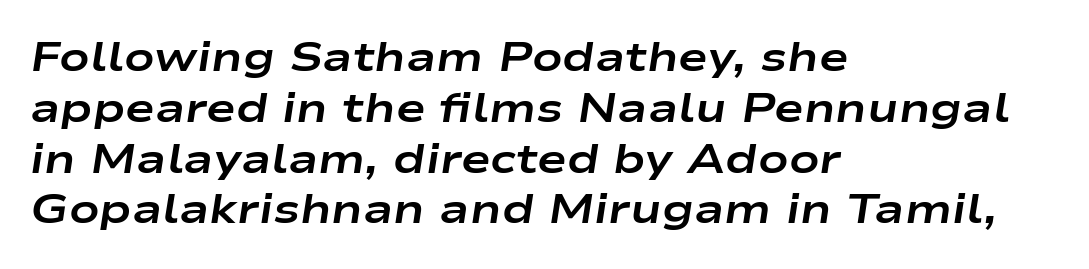
Layout note: lines flush left. Quick note: italic. Glance below the letters and you will spot only blank space. Inter-character spacing is left at the font's built-in metrics.
